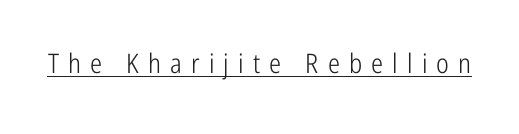
{"italic": "no", "bold": "no", "underline": "yes", "letter_spacing": "wide", "letter_spacing_em": 0.34, "glyph_px": 27}
